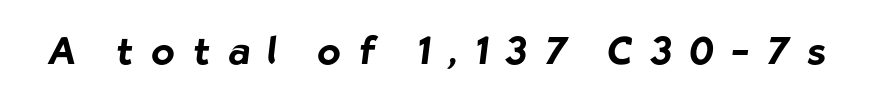
Q: Is the text bold? A: Yes.
Q: Is the typeface a serif or a sans-serif typeface? A: Sans-serif.
Q: Is the text underlined? A: No.
Q: Is the spacing between letters normal or unusually wide? A: Unusually wide.
Q: Width (condensed, normal, or wide)? A: Normal.
Q: Stroke contrast? A: Low.
Q: x-height? A: Medium.
Q: Monospaced? A: No.
